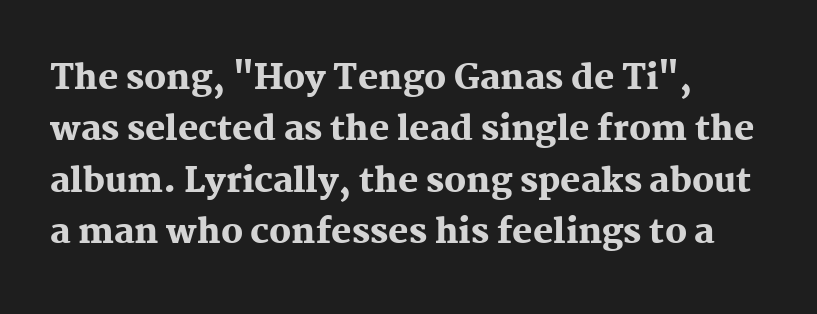
Nothing unusual about the tracking: characters are spaced as the font intends. Nope, not italic — everything's standing straight. Small tapered or slab feet sit at the stroke ends, so this counts as serif. These lines carry a lot of weight — the face is fully bold.
